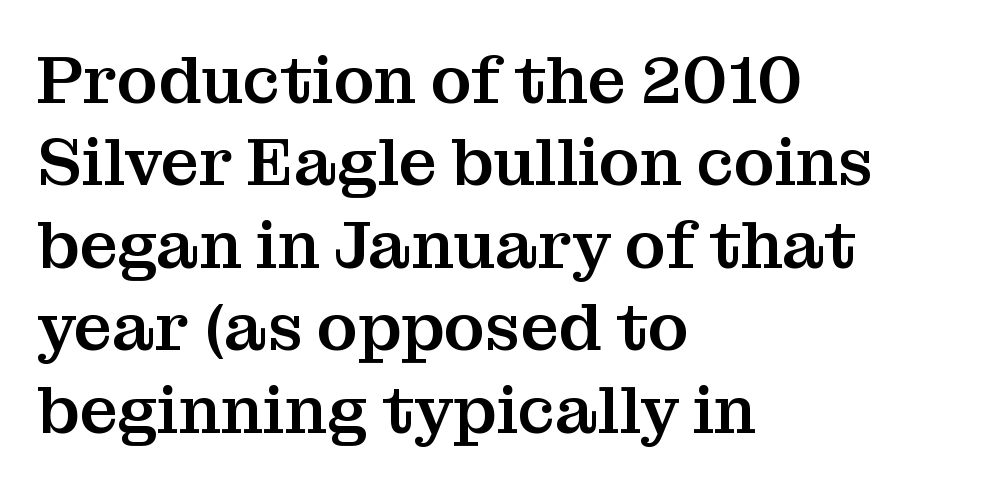
{"serif": "yes", "italic": "no", "width": "normal", "stroke_contrast": "medium", "x_height": "medium", "monospaced": "no", "underline": "no", "align": "left", "line_spacing_ratio": 1.23, "letter_spacing": "normal", "letter_spacing_em": 0.0, "glyph_px": 67}
